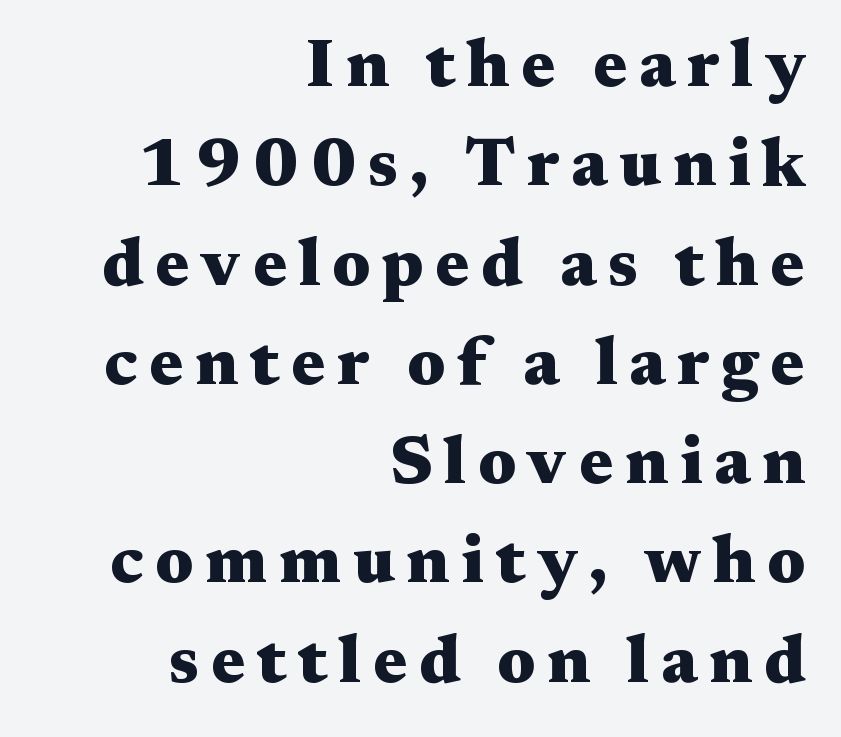
{"serif": "yes", "italic": "no", "bold": "yes", "weight": "heavy", "width": "wide", "stroke_contrast": "medium", "x_height": "medium", "monospaced": "no", "underline": "no", "align": "right", "line_spacing": "normal", "line_spacing_ratio": 1.46, "glyph_px": 68}
